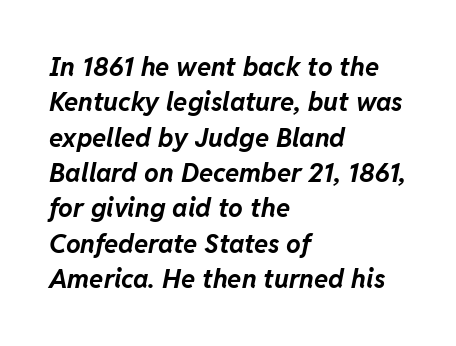
{"italic": "yes", "lean": "right", "slant_degrees": 11, "bold": "yes", "underline": "no", "align": "left", "line_spacing": "normal", "line_spacing_ratio": 1.36, "letter_spacing": "normal", "letter_spacing_em": 0.0, "glyph_px": 26}
